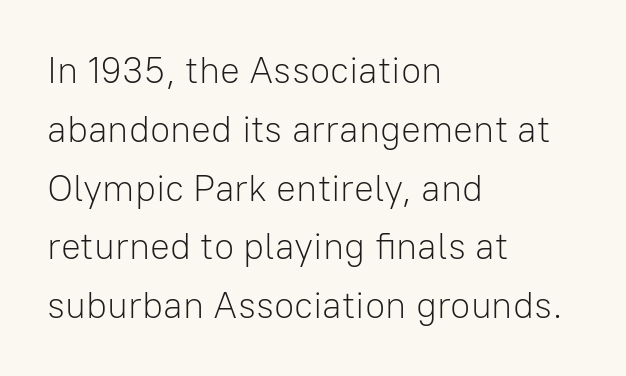
The image shows 37 px light sans-serif type, upright; set left-aligned, normal line spacing (1.59x), normal letter spacing, not underlined; low stroke contrast and a medium x-height.
